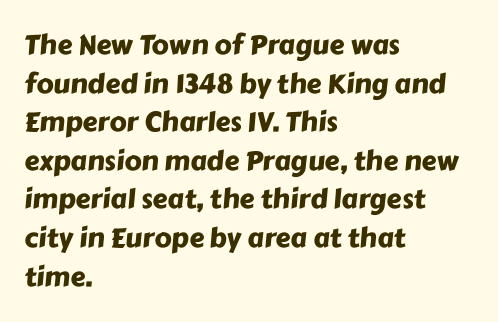
Check the space under the baseline: it is left empty. Alignment: flush left. Default kerning and tracking; the words read as compact shapes. One glance says typical: line gaps are just what's usual.
